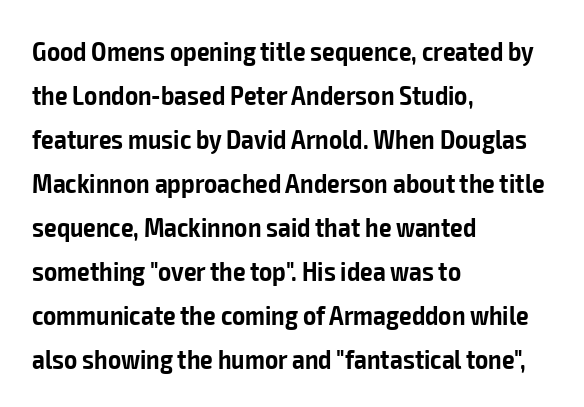
Each word holds together tightly as a unit, with standard inter-letter gaps. Looks like regular typesetting: each glyph gets only the width it needs. Ascenders rise straight up at ninety degrees. Does the leading feel generous? No, just average. Caption: semibold face, moderately heavy strokes.
